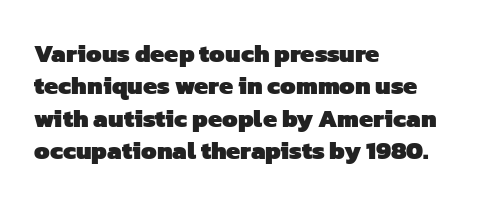
{"bold": "yes", "underline": "no", "align": "left", "line_spacing": "normal", "line_spacing_ratio": 1.3, "letter_spacing": "normal", "letter_spacing_em": 0.0, "glyph_px": 25}
